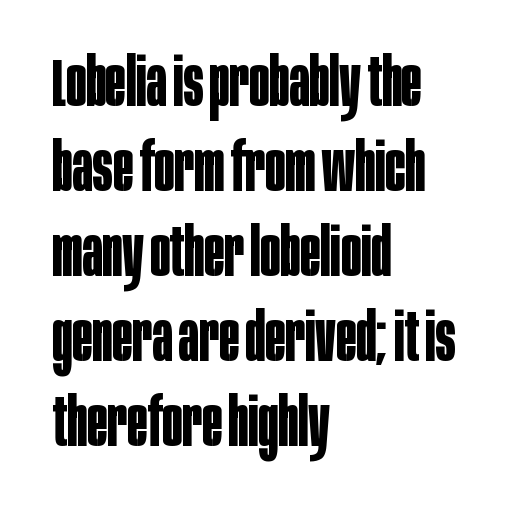
{"serif": "no", "italic": "no", "bold": "yes", "weight": "bold", "width": "condensed", "stroke_contrast": "low", "x_height": "large", "monospaced": "no", "underline": "no", "align": "left", "line_spacing": "normal", "line_spacing_ratio": 1.27, "letter_spacing": "normal", "letter_spacing_em": 0.0, "glyph_px": 67}
